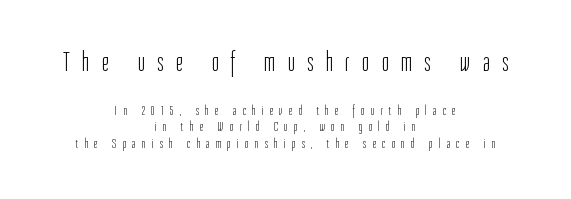
{"serif": "no", "italic": "no", "bold": "no", "weight": "light", "width": "condensed", "stroke_contrast": "low", "x_height": "medium", "monospaced": "no", "underline": "no", "align": "center", "line_spacing_ratio": 1.19, "letter_spacing": "wide", "letter_spacing_em": 0.46, "larger_block": "first", "size_ratio": 2.0, "glyph_px": 28}
